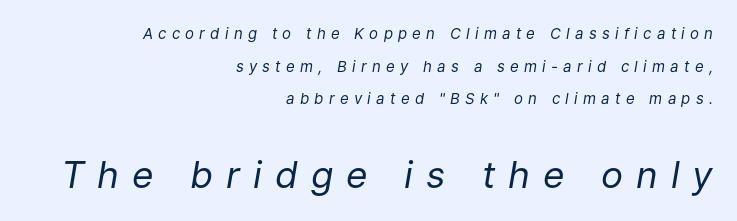
Q: Is the text bold? A: No.
Q: Is the text italic (slanted)? A: Yes, it leans right by about 9 degrees.
Q: Is the text underlined? A: No.
Q: How is the paragraph aligned? A: Right-aligned.
Q: Is the spacing between letters normal or unusually wide? A: Unusually wide.
Q: Is the spacing between lines tight, normal or loose? A: Loose.
Q: Which block of text is set in a larger size, the first (top) or the second (bottom)? A: The second (bottom) one.
Q: Width (condensed, normal, or wide)? A: Normal.
Q: Stroke contrast? A: Low.
Q: x-height? A: Medium.
Q: Monospaced? A: No.
